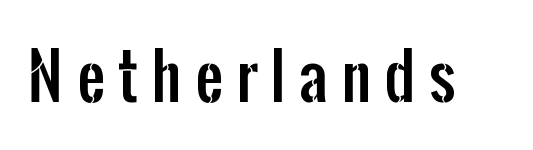
Unmarked baselines from the first word to the last. Do the characters align in a grid? No, the font is proportional. A typesetter would call this heavily tracked-out type. Nope, not italic — everything's standing straight.
